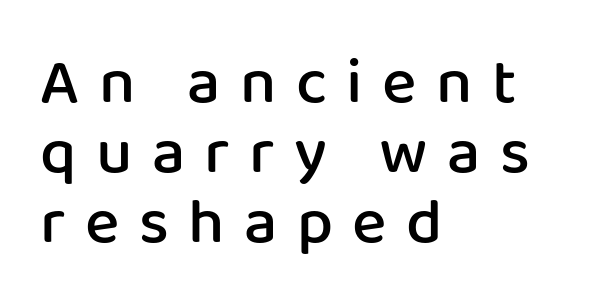
{"serif": "no", "italic": "no", "bold": "semi", "weight": "semibold", "width": "normal", "stroke_contrast": "low", "x_height": "medium", "monospaced": "no", "underline": "no", "align": "left", "line_spacing": "tight", "line_spacing_ratio": 1.08, "letter_spacing": "wide", "letter_spacing_em": 0.3, "glyph_px": 65}
